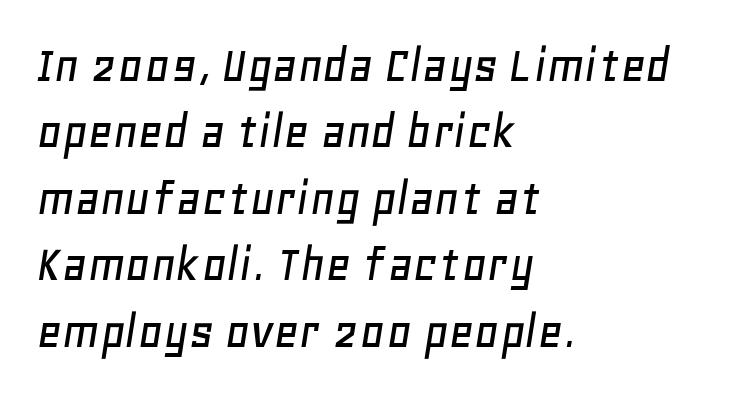
Q: Is the text italic (slanted)? A: Yes, it leans right by about 11 degrees.
Q: Is the text underlined? A: No.
Q: How is the paragraph aligned? A: Left-aligned.
Q: Is the spacing between letters normal or unusually wide? A: Normal.
Q: Width (condensed, normal, or wide)? A: Normal.
Q: Stroke contrast? A: Low.
Q: x-height? A: Large.
Q: Monospaced? A: No.
